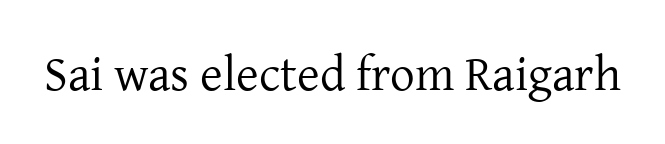
Q: Is the text bold? A: No.
Q: Is the text italic (slanted)? A: No, it is upright.
Q: Is the typeface a serif or a sans-serif typeface? A: Serif.
Q: Is the text underlined? A: No.
Q: Is the spacing between letters normal or unusually wide? A: Normal.
Q: Width (condensed, normal, or wide)? A: Normal.
Q: Stroke contrast? A: Low.
Q: x-height? A: Medium.
Q: Monospaced? A: No.
